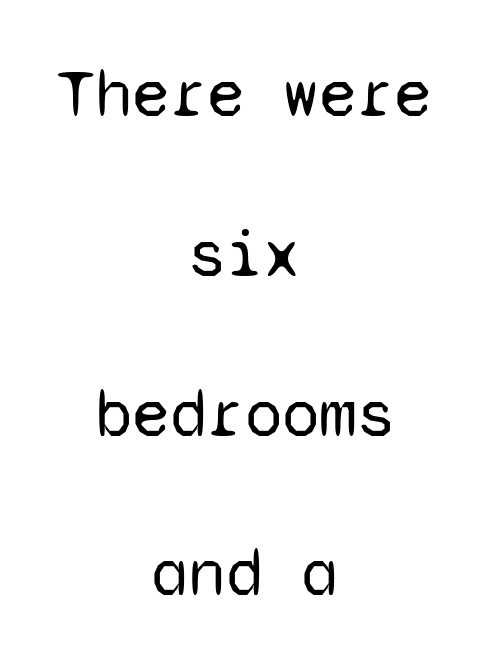
{"serif": "no", "italic": "no", "bold": "no", "weight": "regular", "width": "normal", "stroke_contrast": "low", "x_height": "medium", "monospaced": "yes", "underline": "no", "align": "center", "line_spacing": "loose", "line_spacing_ratio": 2.35, "letter_spacing": "normal", "letter_spacing_em": 0.0, "glyph_px": 68}
